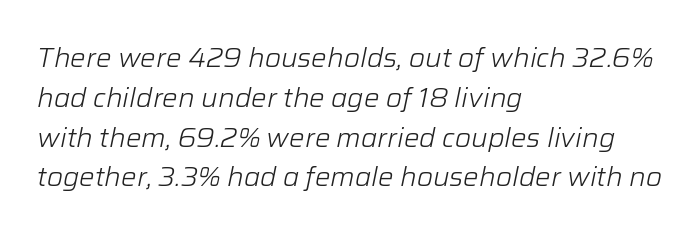
Left-aligned paragraph, ragged on the right. The rendering keeps characters at their native spacing. The font's italic variant was chosen for this text. The block of text has a typical density, with ordinary space between rows.
